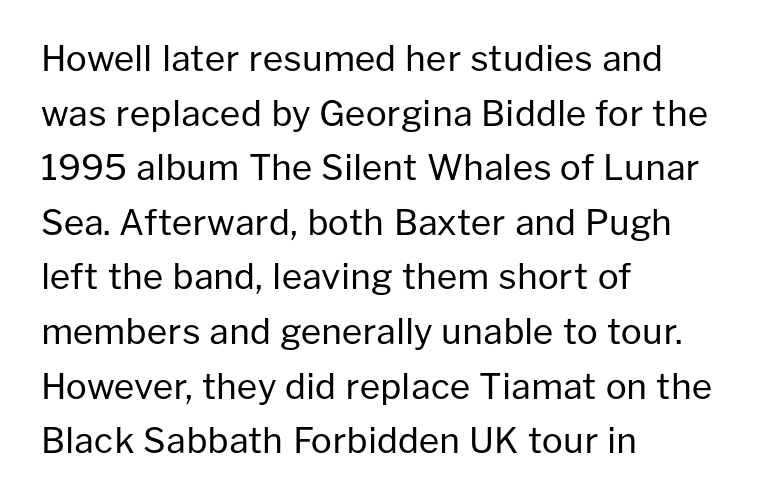
{"serif": "no", "italic": "no", "bold": "no", "weight": "regular", "width": "normal", "stroke_contrast": "low", "x_height": "medium", "monospaced": "no", "underline": "no", "align": "left", "line_spacing": "normal", "line_spacing_ratio": 1.56, "letter_spacing": "normal", "letter_spacing_em": 0.0, "glyph_px": 35}
